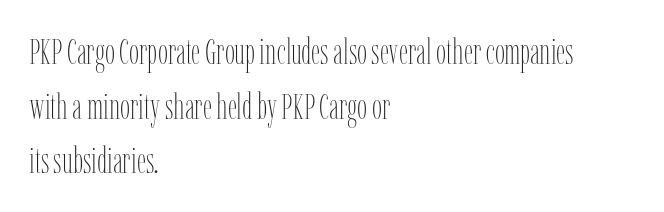
A classic flush-left, rag-right setting is used for this passage. The lettering holds an erect, upright posture throughout. Interline gaps are of average width in this sample. There is no visible air inserted between adjacent glyphs. Ink coverage per letter is moderate at most. The zone under the glyphs is completely vacant.
